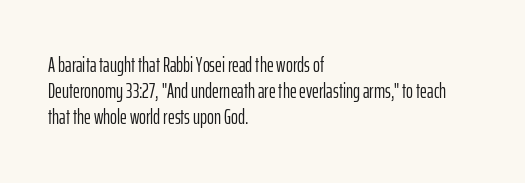
Q: Is the text bold? A: No.
Q: Is the text italic (slanted)? A: No, it is upright.
Q: Is the text underlined? A: No.
Q: How is the paragraph aligned? A: Left-aligned.
Q: Is the spacing between letters normal or unusually wide? A: Normal.
